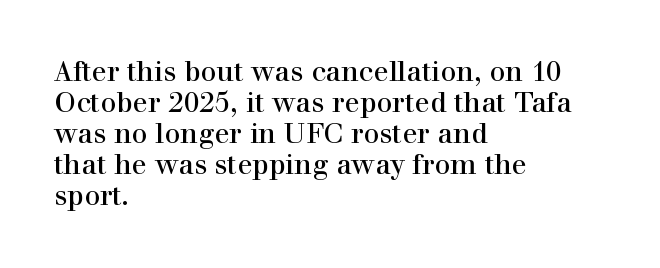
Q: Is the text bold? A: No.
Q: Is the text italic (slanted)? A: No, it is upright.
Q: Is the typeface a serif or a sans-serif typeface? A: Serif.
Q: Is the text underlined? A: No.
Q: How is the paragraph aligned? A: Left-aligned.
Q: Is the spacing between letters normal or unusually wide? A: Normal.
Q: Is the spacing between lines tight, normal or loose? A: Tight.
Q: Width (condensed, normal, or wide)? A: Normal.
Q: Stroke contrast? A: High.
Q: x-height? A: Medium.
Q: Monospaced? A: No.
